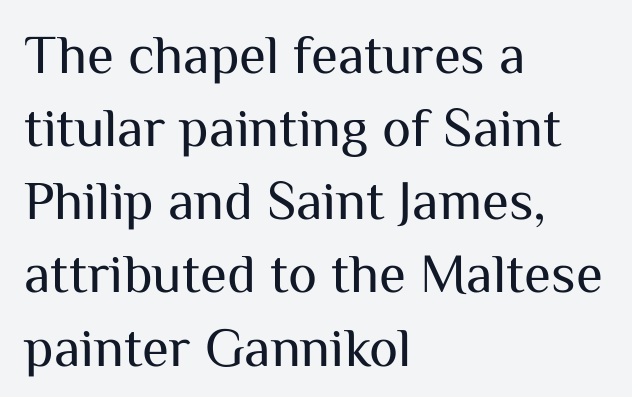
{"serif": "no", "italic": "no", "bold": "no", "weight": "regular", "width": "normal", "stroke_contrast": "medium", "x_height": "medium", "monospaced": "no", "underline": "no", "align": "left", "line_spacing": "normal", "line_spacing_ratio": 1.33, "letter_spacing": "normal", "letter_spacing_em": 0.0, "glyph_px": 55}
